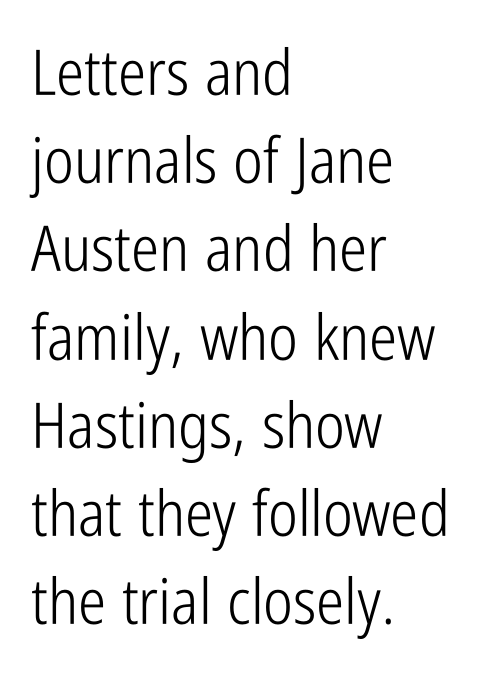
The baseline area is clear. The letters stand upright; this is a roman face. No extra tracking has been applied to these lines. Evenly set lines give the paragraph a standard silhouette.
